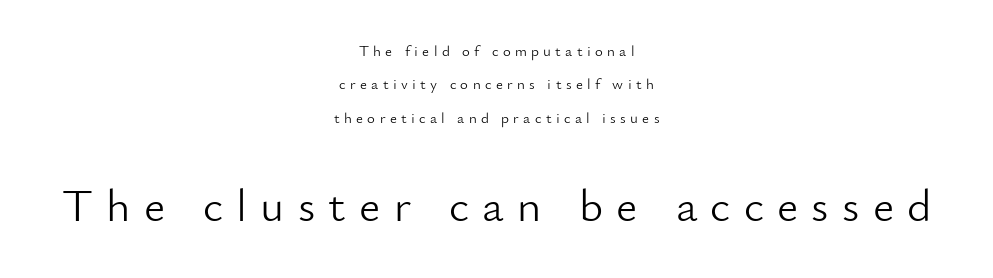
The line-height multiplier appears high, well above default. When letters stand straight like this, we call the style roman or upright. These glyphs show unthickened strokes, regular width or finer. Compare the two chunks: the lower has the greater cap height. Each letter keeps its own natural width here, so spacing adapts to shape. Classification — sans serif.
